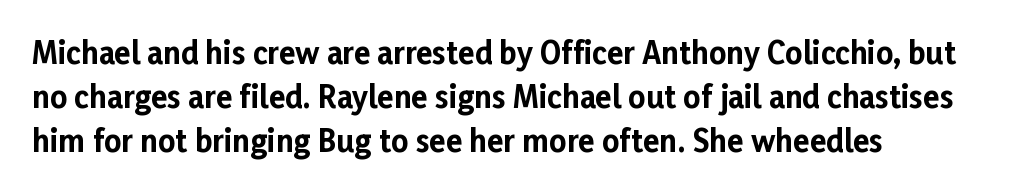
{"serif": "no", "italic": "no", "bold": "yes", "weight": "bold", "width": "normal", "stroke_contrast": "low", "x_height": "medium", "monospaced": "no", "underline": "no", "align": "left", "line_spacing": "normal", "line_spacing_ratio": 1.47, "letter_spacing": "normal", "letter_spacing_em": 0.0, "glyph_px": 30}
